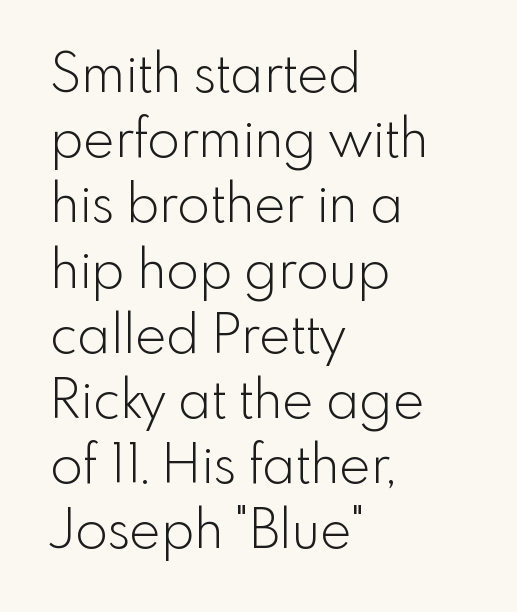
Q: Is the text bold? A: No.
Q: Is the text italic (slanted)? A: No, it is upright.
Q: Is the typeface a serif or a sans-serif typeface? A: Sans-serif.
Q: Is the text underlined? A: No.
Q: How is the paragraph aligned? A: Left-aligned.
Q: Is the spacing between letters normal or unusually wide? A: Normal.
Q: Width (condensed, normal, or wide)? A: Normal.
Q: x-height? A: Small.
Q: Monospaced? A: No.
